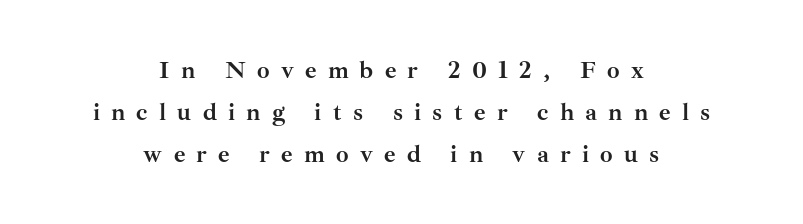
The image shows 25 px bold type, upright; set centered, normal line spacing (1.68x), unusually wide letter spacing (+0.45 em), not underlined.
